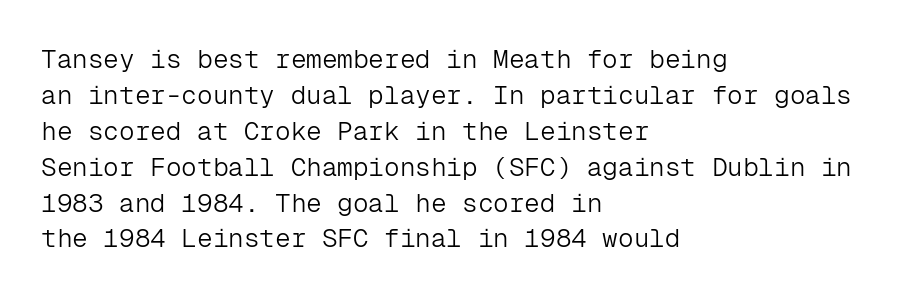
Q: Is the text bold? A: No.
Q: Is the text italic (slanted)? A: No, it is upright.
Q: Is the text underlined? A: No.
Q: How is the paragraph aligned? A: Left-aligned.
Q: Is the spacing between letters normal or unusually wide? A: Normal.
Q: Is the spacing between lines tight, normal or loose? A: Normal.
